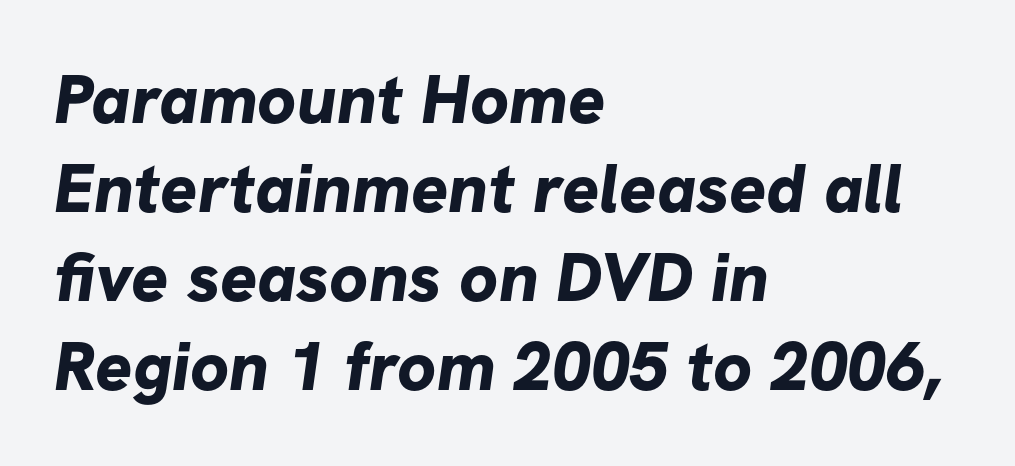
The passage shown is typed in a proportional face where columns would drift. No word sits above an underline. Does extra space separate the letters? No, they use regular spacing. The ragged edge is on the right, which tells us the setting is flush left. The letters are bold, with thick, heavy strokes.
